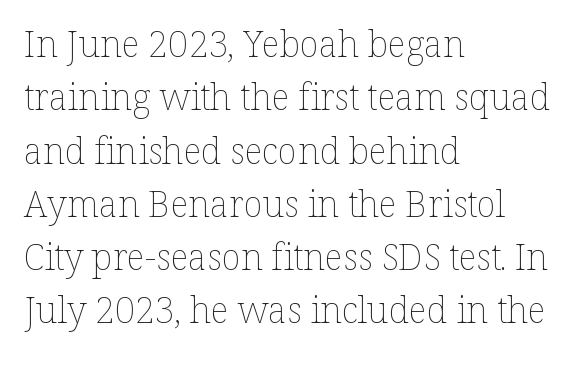
Q: Is the text bold? A: No.
Q: Is the text italic (slanted)? A: No, it is upright.
Q: Is the text underlined? A: No.
Q: How is the paragraph aligned? A: Left-aligned.
Q: Is the spacing between letters normal or unusually wide? A: Normal.
Q: Is the spacing between lines tight, normal or loose? A: Normal.
Q: Width (condensed, normal, or wide)? A: Normal.
Q: Stroke contrast? A: Low.
Q: x-height? A: Medium.
Q: Monospaced? A: No.
